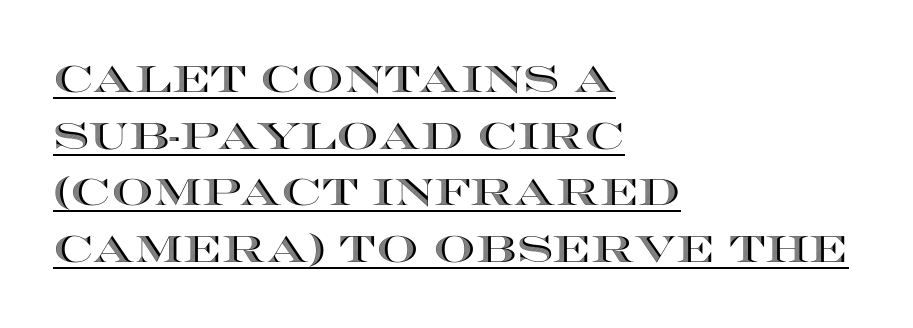
Q: Is the text italic (slanted)? A: No, it is upright.
Q: Is the text underlined? A: Yes.
Q: How is the paragraph aligned? A: Left-aligned.
Q: Is the spacing between letters normal or unusually wide? A: Normal.
Q: Is the spacing between lines tight, normal or loose? A: Normal.
Q: Width (condensed, normal, or wide)? A: Wide.
Q: x-height? A: Large.
Q: Monospaced? A: No.
